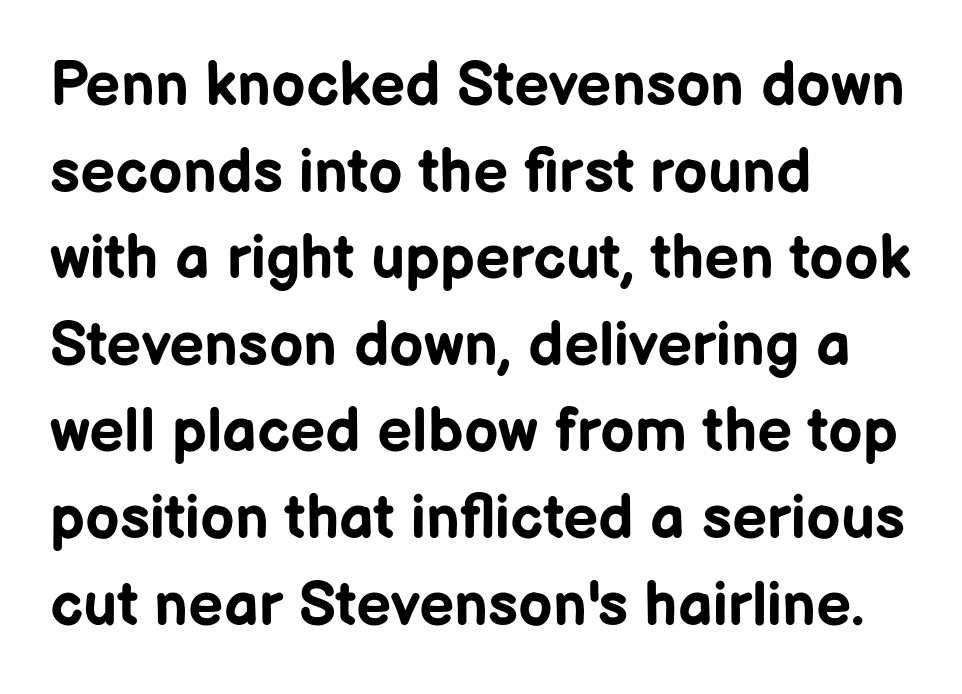
{"serif": "no", "italic": "no", "bold": "yes", "weight": "bold", "width": "normal", "stroke_contrast": "low", "x_height": "medium", "monospaced": "no", "underline": "no", "align": "left", "line_spacing": "normal", "line_spacing_ratio": 1.42, "letter_spacing": "normal", "letter_spacing_em": 0.0, "glyph_px": 61}
